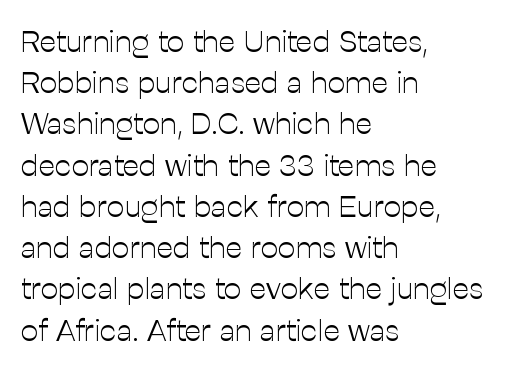
{"serif": "no", "italic": "no", "bold": "no", "weight": "light", "width": "normal", "stroke_contrast": "low", "x_height": "medium", "monospaced": "no", "underline": "no", "align": "left", "line_spacing": "normal", "line_spacing_ratio": 1.33, "letter_spacing": "normal", "letter_spacing_em": 0.0, "glyph_px": 31}
